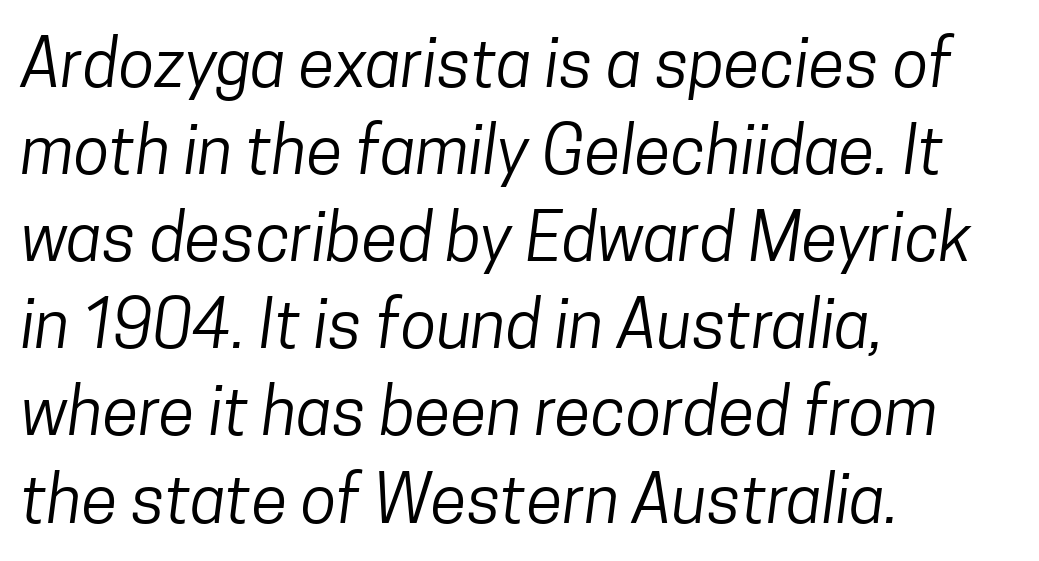
Q: Is the text bold? A: No.
Q: Is the typeface a serif or a sans-serif typeface? A: Sans-serif.
Q: Is the text underlined? A: No.
Q: How is the paragraph aligned? A: Left-aligned.
Q: Is the spacing between letters normal or unusually wide? A: Normal.
Q: Is the spacing between lines tight, normal or loose? A: Normal.
Q: Width (condensed, normal, or wide)? A: Condensed.
Q: Stroke contrast? A: Low.
Q: x-height? A: Medium.
Q: Monospaced? A: No.
